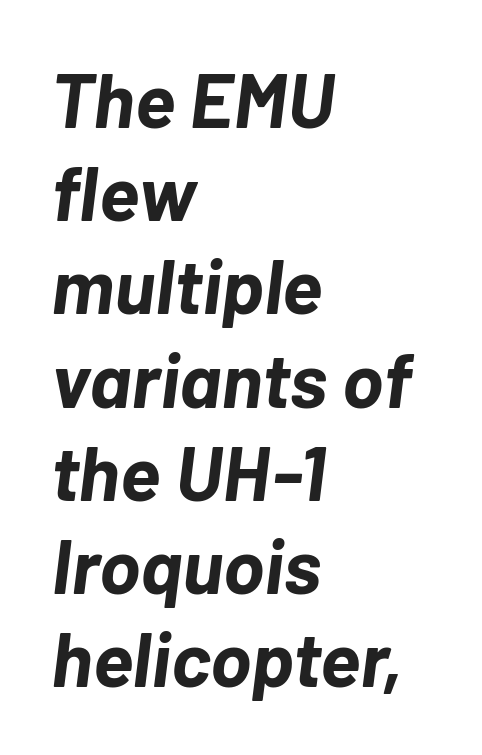
Q: Is the text bold? A: Yes.
Q: Is the text italic (slanted)? A: Yes, it leans right by about 7 degrees.
Q: Is the text underlined? A: No.
Q: How is the paragraph aligned? A: Left-aligned.
Q: Is the spacing between letters normal or unusually wide? A: Normal.
Q: Width (condensed, normal, or wide)? A: Normal.
Q: Stroke contrast? A: Low.
Q: x-height? A: Medium.
Q: Monospaced? A: No.
